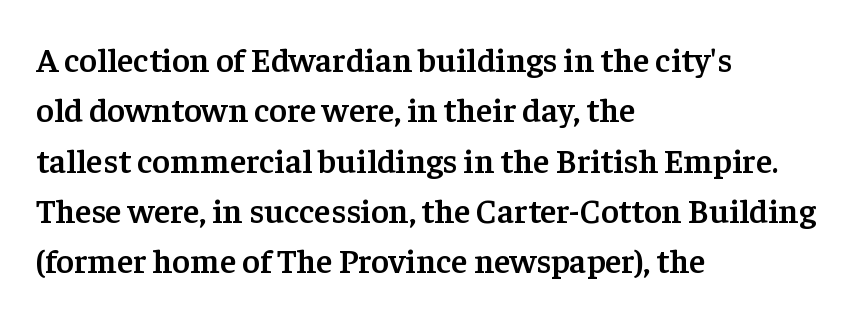
{"serif": "yes", "italic": "no", "bold": "semi", "weight": "semibold", "width": "normal", "stroke_contrast": "low", "x_height": "medium", "monospaced": "no", "underline": "no", "align": "left", "line_spacing": "normal", "line_spacing_ratio": 1.48, "letter_spacing": "normal", "letter_spacing_em": 0.0, "glyph_px": 34}
